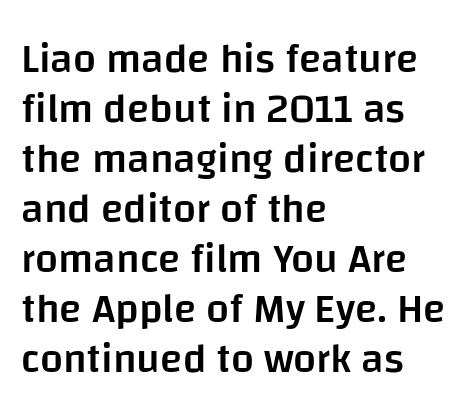
The image shows 41 px semibold sans-serif type, upright; set left-aligned, line spacing 1.22x, normal letter spacing, not underlined; low stroke contrast and a large x-height.
